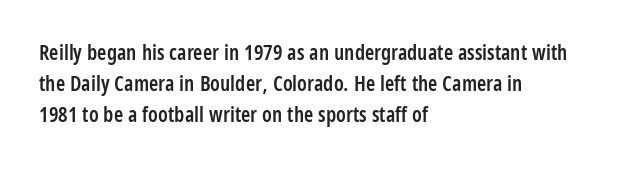
{"italic": "no", "bold": "semi", "underline": "no", "align": "left", "line_spacing": "normal", "line_spacing_ratio": 1.47, "letter_spacing": "normal", "letter_spacing_em": 0.0, "glyph_px": 21}
